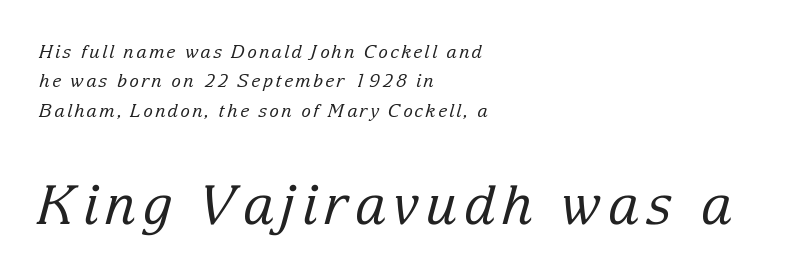
A bare baseline throughout the passage. Short and long lines alike share a common starting point at left. The second block has been scaled up relative to the first. This sample has the flowing, uneven cadence of proportional lettering. To sum up the face: it has serifs. One glance says typical: line gaps are just what's usual.
